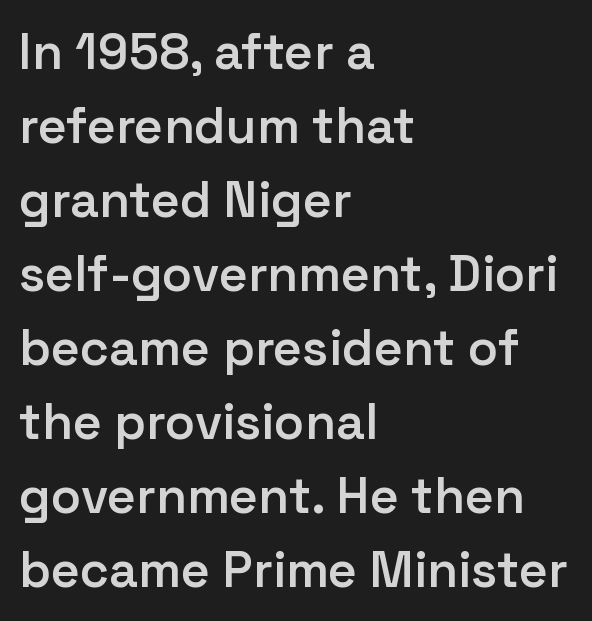
Are there feet on the stems? There aren't — it's a sans. Typographic density is moderately raised because the face is semibold. Is this a fixed-width face? No — the glyphs have proportional, varying widths. The passage is arranged the way most books set body copy — flush left. The gaps between neighbouring characters are ordinary and unremarkable. Do the letters lean? They stand straight.
